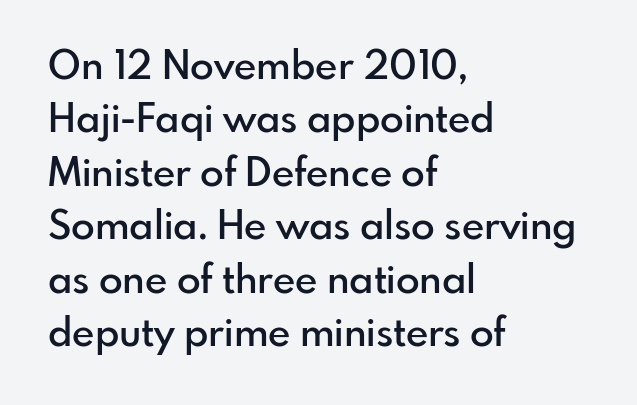
The image shows 39 px semibold sans-serif type, upright; set left-aligned, normal line spacing (1.37x), normal letter spacing, not underlined; low stroke contrast and a small x-height.
